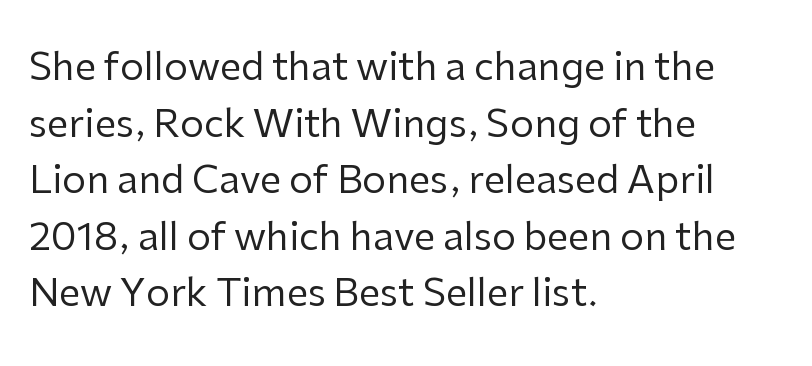
Q: Is the text bold? A: No.
Q: Is the text italic (slanted)? A: No, it is upright.
Q: Is the typeface a serif or a sans-serif typeface? A: Sans-serif.
Q: Is the text underlined? A: No.
Q: How is the paragraph aligned? A: Left-aligned.
Q: Is the spacing between letters normal or unusually wide? A: Normal.
Q: Is the spacing between lines tight, normal or loose? A: Normal.
Q: Width (condensed, normal, or wide)? A: Normal.
Q: Stroke contrast? A: Low.
Q: x-height? A: Medium.
Q: Monospaced? A: No.
